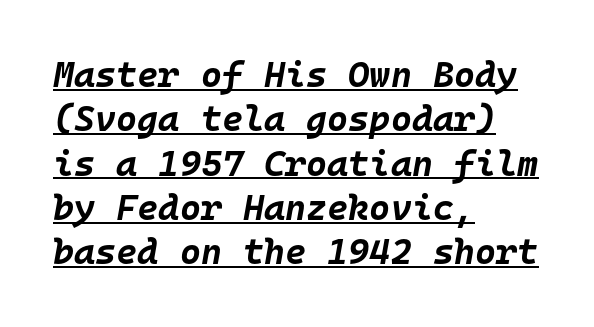
{"italic": "yes", "lean": "right", "slant_degrees": 10, "bold": "yes", "weight": "bold", "width": "normal", "stroke_contrast": "low", "x_height": "large", "monospaced": "yes", "underline": "yes", "align": "left", "line_spacing_ratio": 1.23, "letter_spacing": "normal", "letter_spacing_em": 0.0, "glyph_px": 36}
